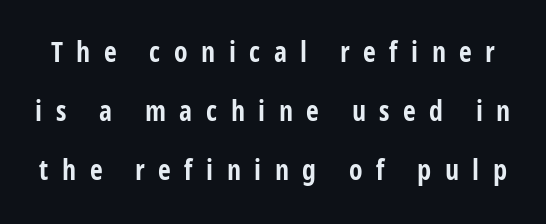
{"serif": "no", "italic": "no", "bold": "yes", "weight": "bold", "width": "condensed", "stroke_contrast": "low", "x_height": "medium", "monospaced": "no", "underline": "no", "line_spacing": "loose", "line_spacing_ratio": 2.11, "letter_spacing": "wide", "letter_spacing_em": 0.48, "glyph_px": 28}
